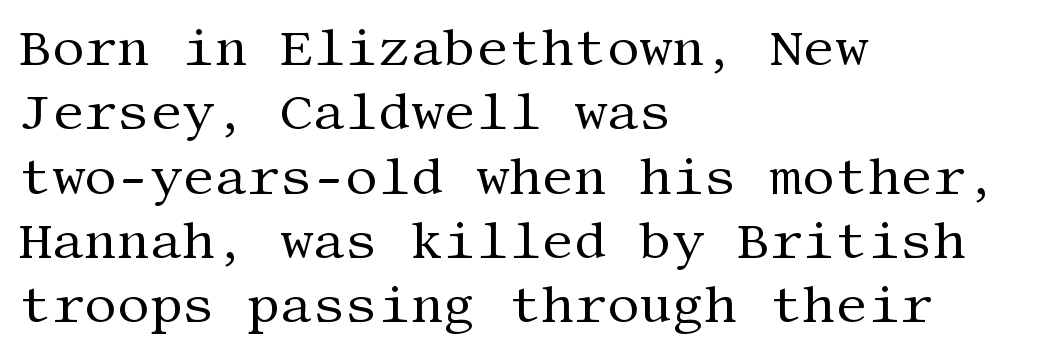
{"serif": "yes", "italic": "no", "bold": "no", "weight": "regular", "width": "normal", "stroke_contrast": "medium", "x_height": "large", "underline": "no", "align": "left", "line_spacing": "normal", "line_spacing_ratio": 1.26, "letter_spacing": "normal", "letter_spacing_em": 0.0, "glyph_px": 51}
